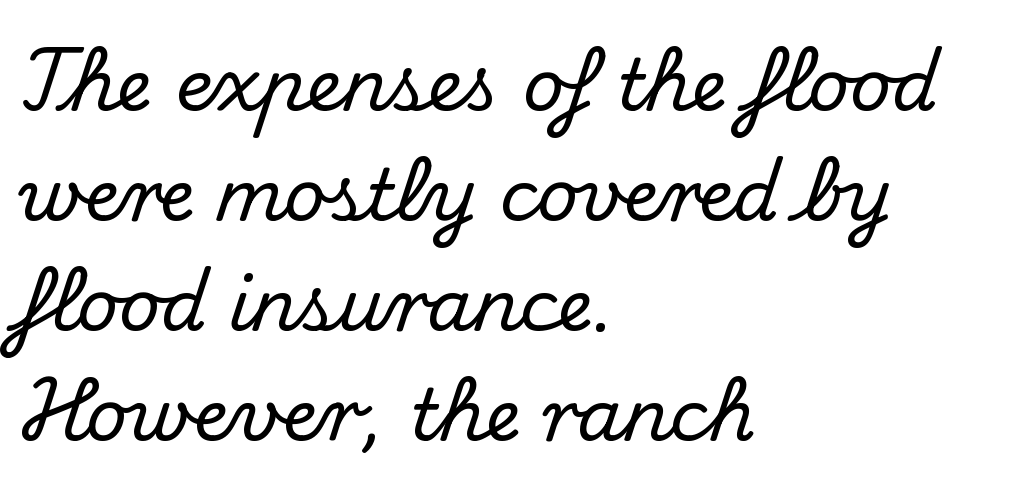
{"serif": "yes", "width": "normal", "stroke_contrast": "medium", "x_height": "small", "monospaced": "no", "underline": "no", "align": "left", "line_spacing": "normal", "line_spacing_ratio": 1.55, "letter_spacing": "normal", "letter_spacing_em": 0.0, "glyph_px": 71}
